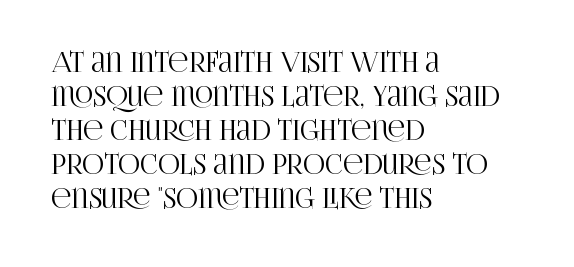
This sample uses plain, unmodified letter spacing. The setting favours the left margin, as ordinary paragraphs usually do. Does the lettering tilt? It doesn't — this is upright. Is there much room between lines? A standard amount, neither cramped nor airy.
